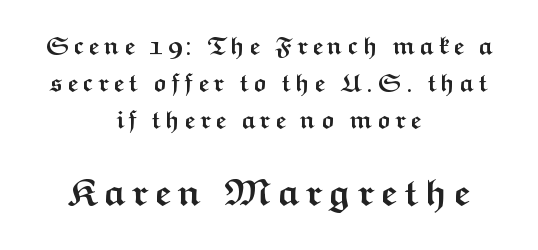
{"serif": "no", "italic": "no", "bold": "yes", "weight": "semibold", "width": "wide", "stroke_contrast": "medium", "x_height": "medium", "monospaced": "no", "underline": "no", "align": "center", "line_spacing": "normal", "line_spacing_ratio": 1.48, "larger_block": "second", "size_ratio": 1.52, "glyph_px": 38}
